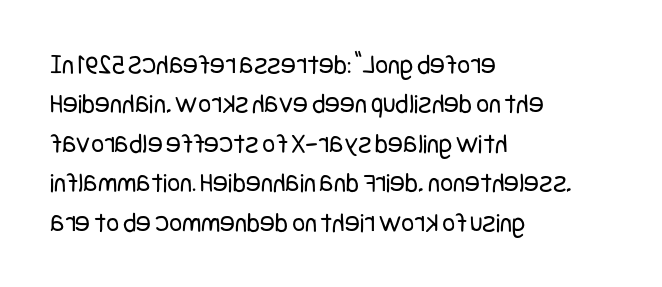
You could call the tracking neutral — neither tight nor loose. In terms of posture, this sample is upright. Weight: in the light-to-regular range. These lines are set flush left with a ragged right edge.
